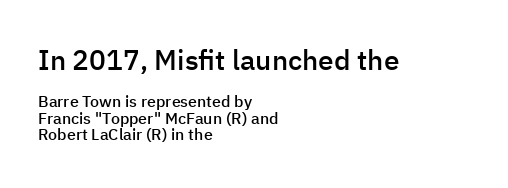
The image shows 28 px semibold sans-serif type, upright; set left-aligned, tight line spacing (1.03x), normal letter spacing, not underlined; the first (top) block is 1.75x larger; low stroke contrast and a medium x-height.
